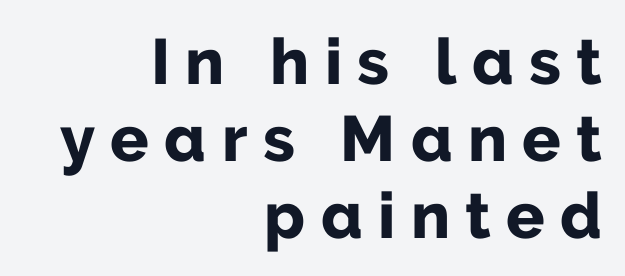
Honestly, the letter spacing is so wide it's the main thing you notice. The space directly below the letters is spotless. Unlike italic type, these characters show no tilt at all. These lines are rendered in a variable-pitch font. The designer went with a sans here, leaving each stem footless. A dark, heavy texture on the line: the type is bold.
